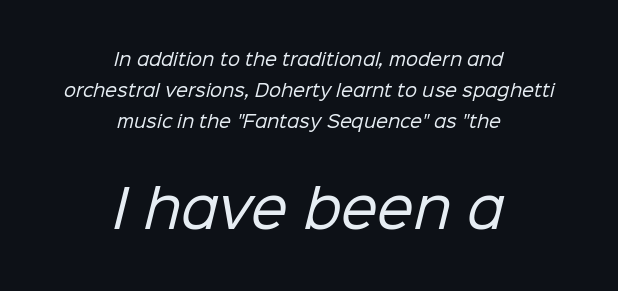
{"serif": "no", "bold": "no", "weight": "regular", "width": "normal", "stroke_contrast": "low", "x_height": "medium", "monospaced": "no", "underline": "no", "align": "center", "line_spacing_ratio": 1.81, "letter_spacing": "normal", "letter_spacing_em": 0.0, "larger_block": "second", "size_ratio": 3.06, "glyph_px": 52}
